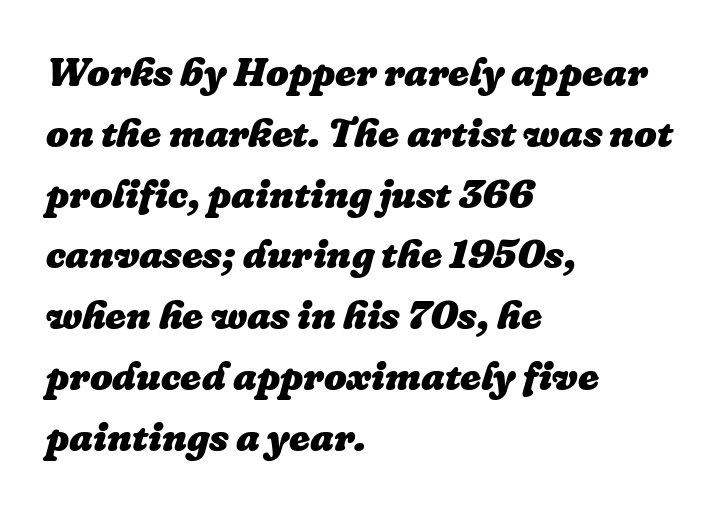
Alignment: flush left. A typesetter would call this proportional, since set widths differ per character. Whoever set this chose a conventional vertical rhythm. This rendering features lettering with no underline. Look at the tracking — it's just the regular setting, nothing added.
